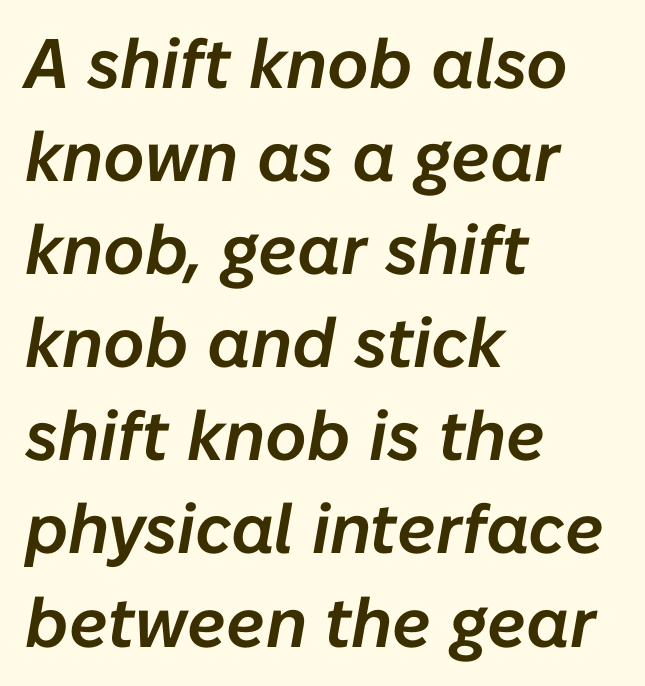
The axis of the letterforms is tilted away from vertical. Quick note: underline off. The rendering uses natural spacing where letterforms have individual widths. Horizontal bands of white between lines are of average thickness. Casual observation: everything's shoved over to the left. Here the glyphs are tracked normally, forming tight word shapes.
